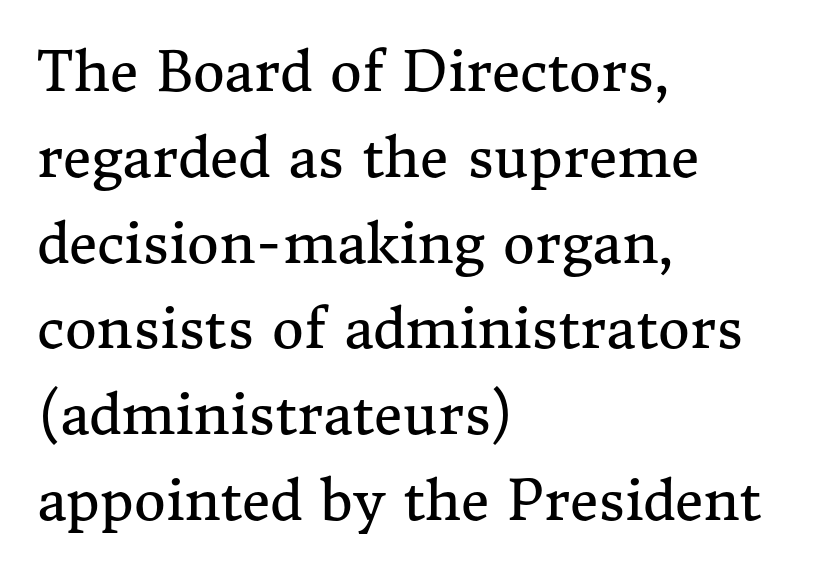
Descenders are the only things crossing below the line. Default kerning and tracking; the words read as compact shapes. The rendering uses natural spacing where letterforms have individual widths. The designer left line spacing at the default. The lines are quadded left.
